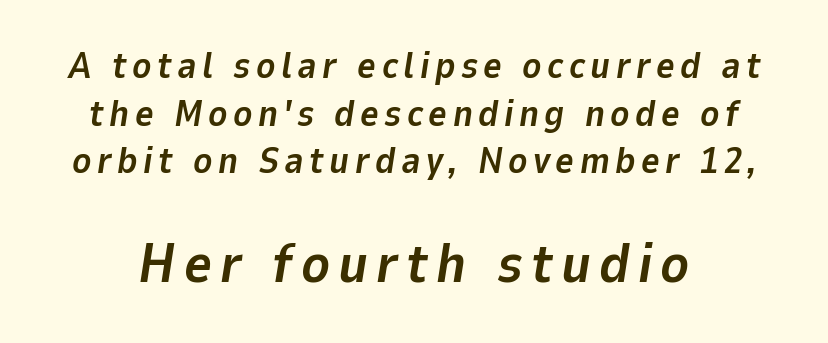
The image shows 54 px bold type, italic (leaning right); set normal line spacing (1.32x), not underlined; the second (bottom) block is 1.5x larger; low stroke contrast and a medium x-height.
